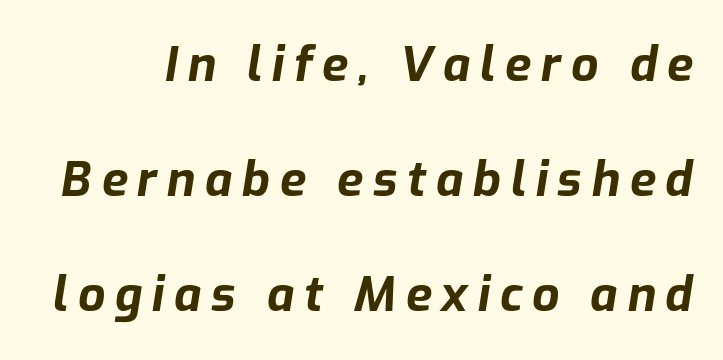
The image shows 48 px bold type, italic (leaning right); set loose line spacing (2.4x), unusually wide letter spacing (+0.2 em), not underlined; low stroke contrast and a medium x-height.
